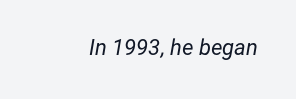
{"italic": "yes", "lean": "right", "slant_degrees": 12, "bold": "no", "underline": "no", "letter_spacing": "normal", "letter_spacing_em": 0.0, "glyph_px": 22}
